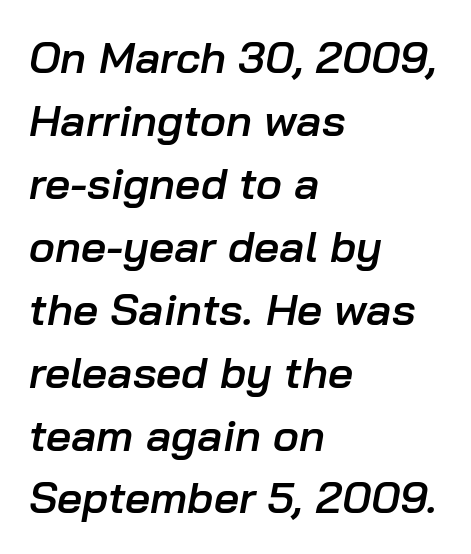
The image shows 44 px semibold type, italic (leaning right); set left-aligned, normal line spacing (1.43x), normal letter spacing, not underlined; low stroke contrast and a medium x-height.
